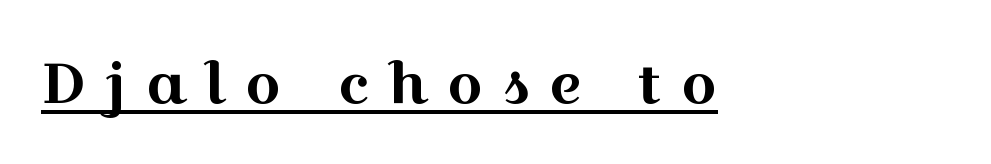
Looks like someone drew a line under every word here. Serifs: yes, visible at the terminals of the letterforms. Tracking here is generous; glyphs stand well apart from one another. These lines are rendered in a variable-pitch font. Which margin do the lines hug? The left one — the right edge is uneven. The specimen reads as upright at a glance.
